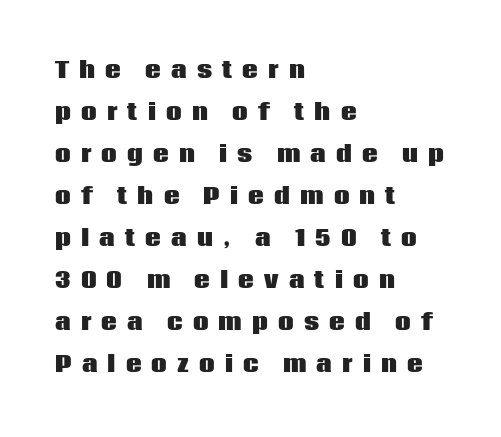
The image shows 22 px bold type, upright; set left-aligned, loose line spacing (1.91x), unusually wide letter spacing (+0.46 em), not underlined.
